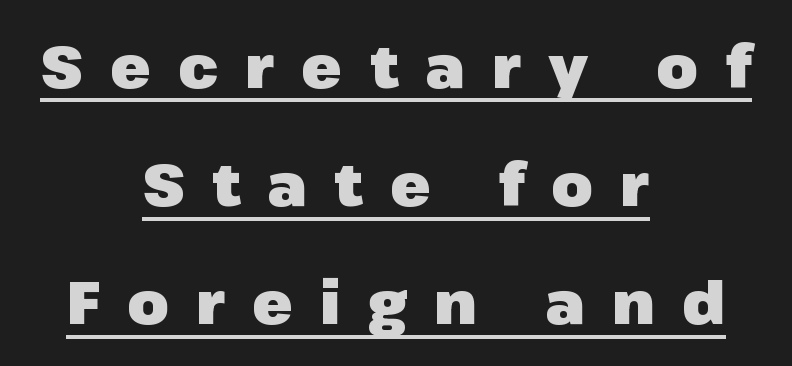
{"serif": "no", "italic": "no", "bold": "yes", "weight": "heavy", "width": "normal", "stroke_contrast": "low", "x_height": "medium", "monospaced": "no", "underline": "yes", "align": "center", "line_spacing": "loose", "line_spacing_ratio": 1.97, "letter_spacing": "wide", "letter_spacing_em": 0.45, "glyph_px": 60}
